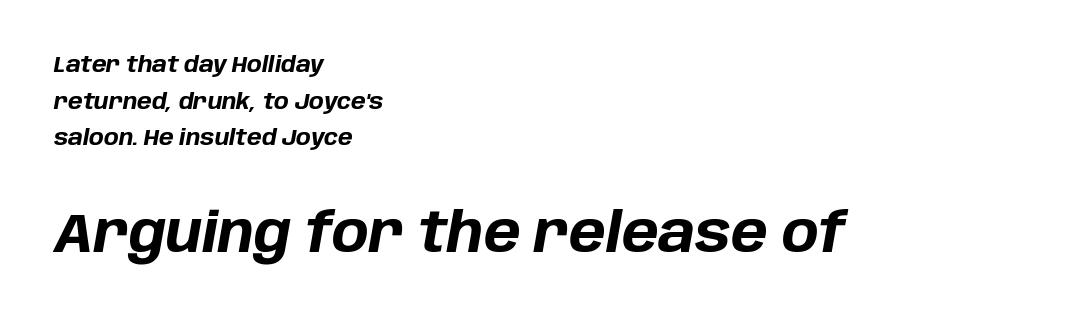
A full-strength bold gives these letters their thick strokes. Which chunk is bigger? The second one — the bottom block dwarfs the top. Has an underline been added? It has not. Does extra space separate the letters? No, they use regular spacing. If you measured baseline to baseline, you'd find a middling distance.
